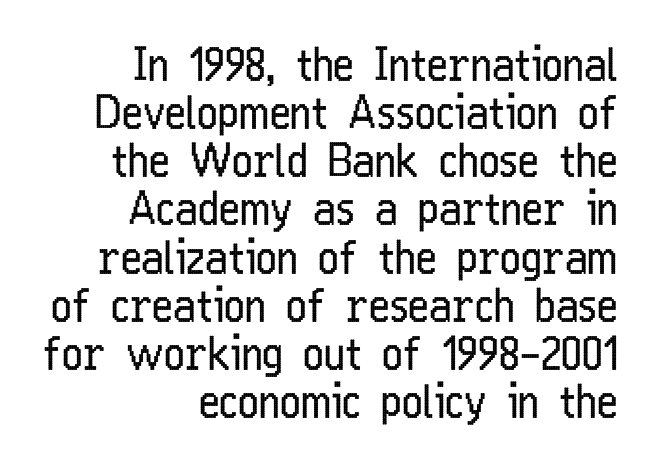
A clean baseline with only descenders dipping below it. Think of a printed novel: that variable character pitch is what you see here. Note: no serifs on the glyphs. This sample uses plain, unmodified letter spacing. Alignment: flush right. The characters are drawn with everyday or finer stroke widths.
